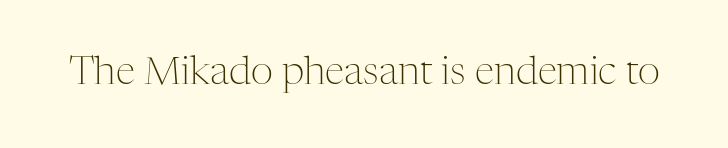
Posture: vertical. Here the designer chose a conventional face with non-uniform glyph widths. The horizontal fit of the characters is conventional and even. The weight tops out at a normal text grade. Descenders are the only things crossing below the line. Typographically, this falls in the serif category.
